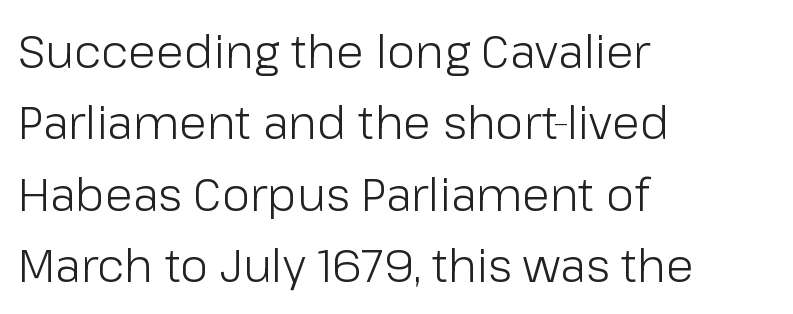
Standard letterfit; no display-style spreading of the glyphs. A classic flush-left, rag-right setting is used for this passage. A quiet, ordinary-to-light weight characterises the typeface. If you measured baseline to baseline, you'd find a middling distance. The type family on display is of the sans-serif kind. Italic? Not at all — the glyphs are vertical.
